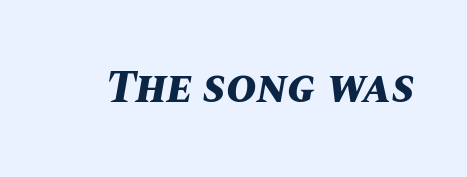
Do the characters align in a grid? No, the font is proportional. On the weight axis this lands at bold, roughly 700. This rendering leaves character spacing at its baseline value. Has an underline been added? It has not.
